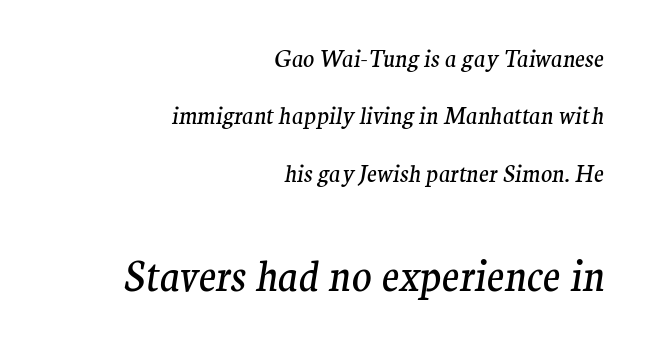
The image shows 41 px regular-weight serif type, italic (leaning right); set right-aligned, loose line spacing (2.49x), normal letter spacing, not underlined; the second (bottom) block is 1.78x larger; medium stroke contrast and a medium x-height.
